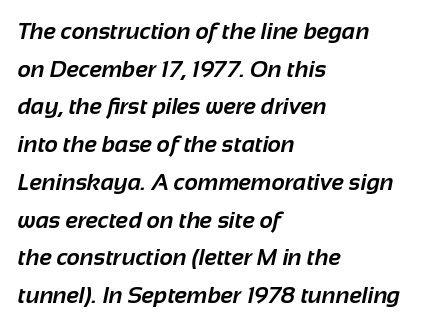
{"bold": "yes", "underline": "no", "align": "left", "line_spacing": "normal", "line_spacing_ratio": 1.64, "letter_spacing": "normal", "letter_spacing_em": 0.0, "glyph_px": 23}
